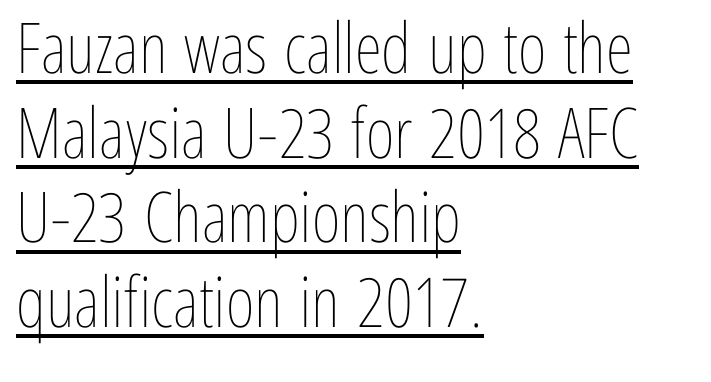
The image shows 70 px thin, condensed type, upright; set left-aligned, line spacing 1.21x, normal letter spacing, underlined; low stroke contrast and a medium x-height.
